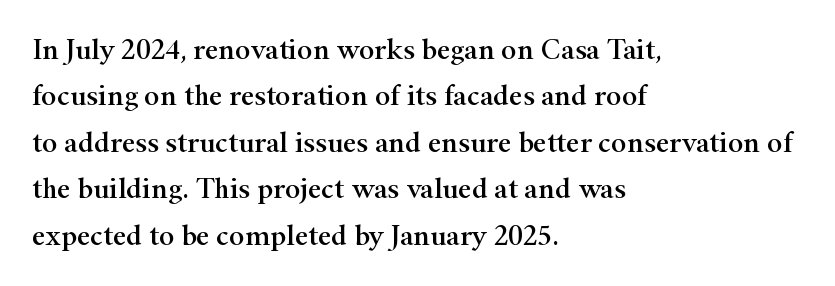
Q: Is the text italic (slanted)? A: No, it is upright.
Q: Is the typeface a serif or a sans-serif typeface? A: Serif.
Q: Is the text underlined? A: No.
Q: How is the paragraph aligned? A: Left-aligned.
Q: Is the spacing between letters normal or unusually wide? A: Normal.
Q: Is the spacing between lines tight, normal or loose? A: Normal.
Q: Width (condensed, normal, or wide)? A: Wide.
Q: Stroke contrast? A: High.
Q: x-height? A: Small.
Q: Monospaced? A: No.
